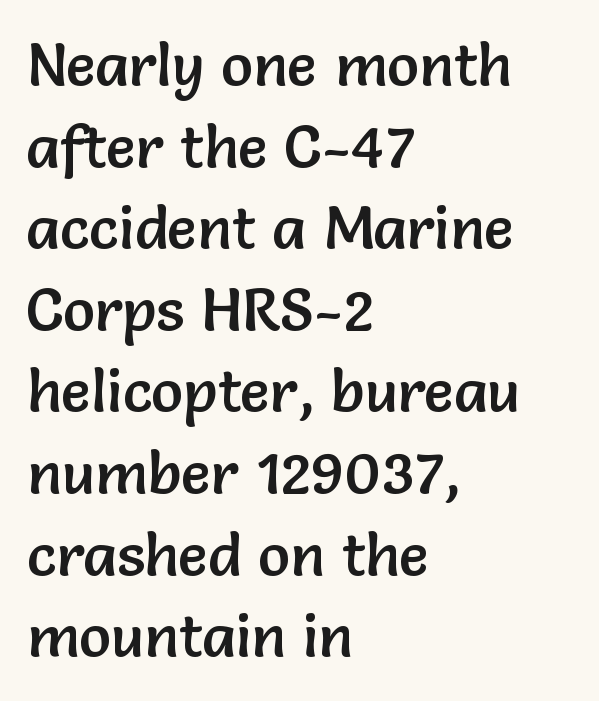
The image shows 60 px sans-serif type, upright; set left-aligned, normal line spacing (1.36x), normal letter spacing, not underlined; low stroke contrast and a medium x-height.
